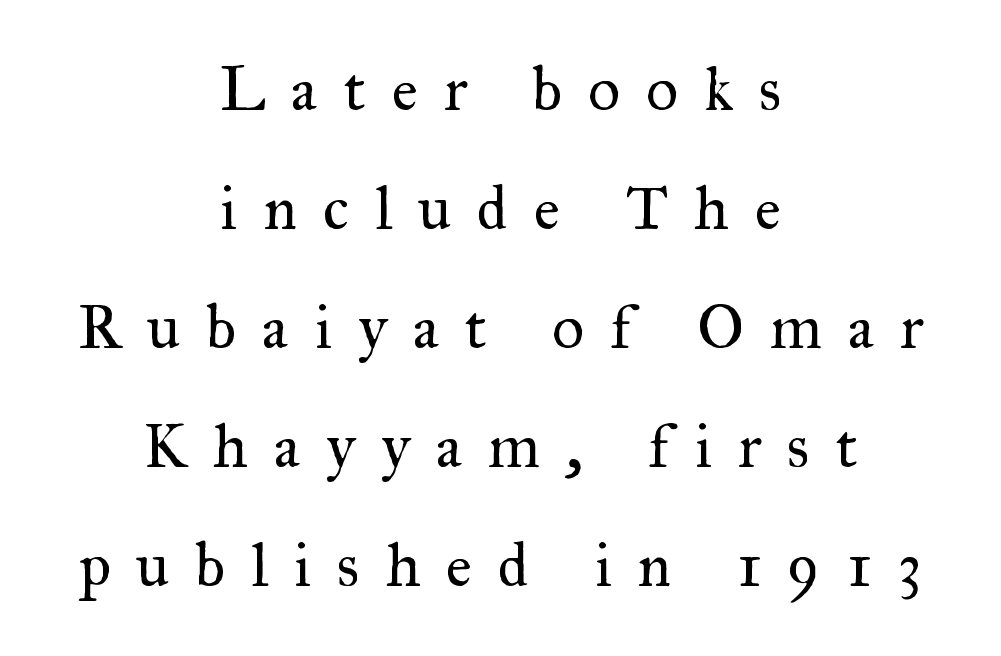
Q: Is the text bold? A: No.
Q: Is the text italic (slanted)? A: No, it is upright.
Q: Is the typeface a serif or a sans-serif typeface? A: Serif.
Q: Is the text underlined? A: No.
Q: How is the paragraph aligned? A: Centered.
Q: Is the spacing between letters normal or unusually wide? A: Unusually wide.
Q: Is the spacing between lines tight, normal or loose? A: Loose.
Q: Width (condensed, normal, or wide)? A: Normal.
Q: Stroke contrast? A: Medium.
Q: x-height? A: Small.
Q: Monospaced? A: No.
